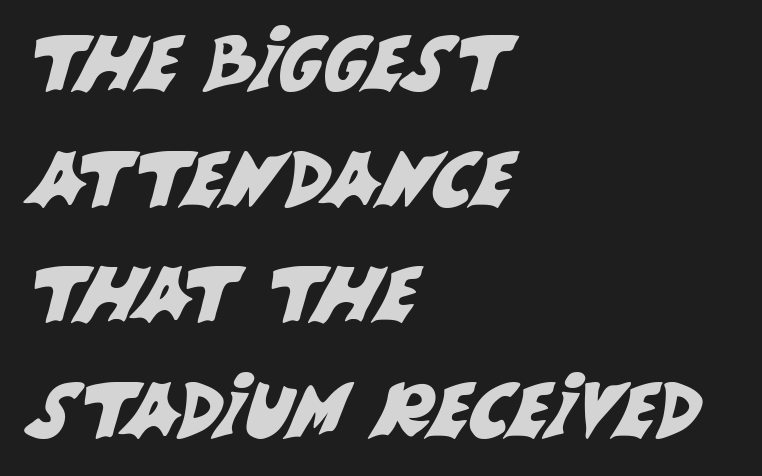
You could call the tracking neutral — neither tight nor loose. This sample has the flowing, uneven cadence of proportional lettering. The ragged edge is on the right, which tells us the setting is flush left. The block of text has a typical density, with ordinary space between rows. Font category for this specimen: sans-serif. Has an underline been added? It has not.
